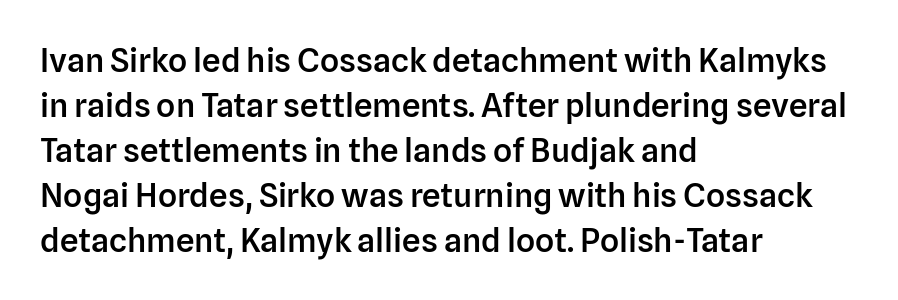
The image shows 33 px semibold sans-serif type, upright; set left-aligned, normal line spacing (1.36x), normal letter spacing, not underlined; low stroke contrast and a medium x-height.
